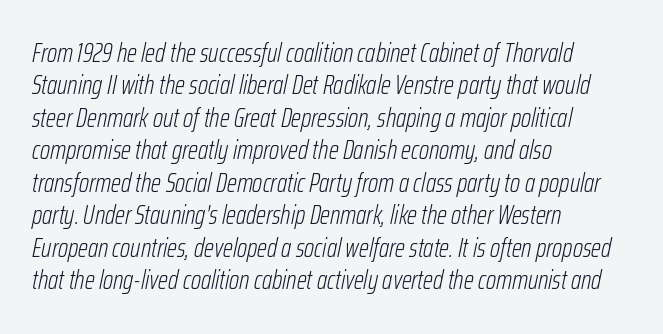
Q: Is the text bold? A: No.
Q: Is the text italic (slanted)? A: Yes, it leans right by about 12 degrees.
Q: Is the text underlined? A: No.
Q: How is the paragraph aligned? A: Left-aligned.
Q: Is the spacing between letters normal or unusually wide? A: Normal.
Q: Is the spacing between lines tight, normal or loose? A: Normal.
